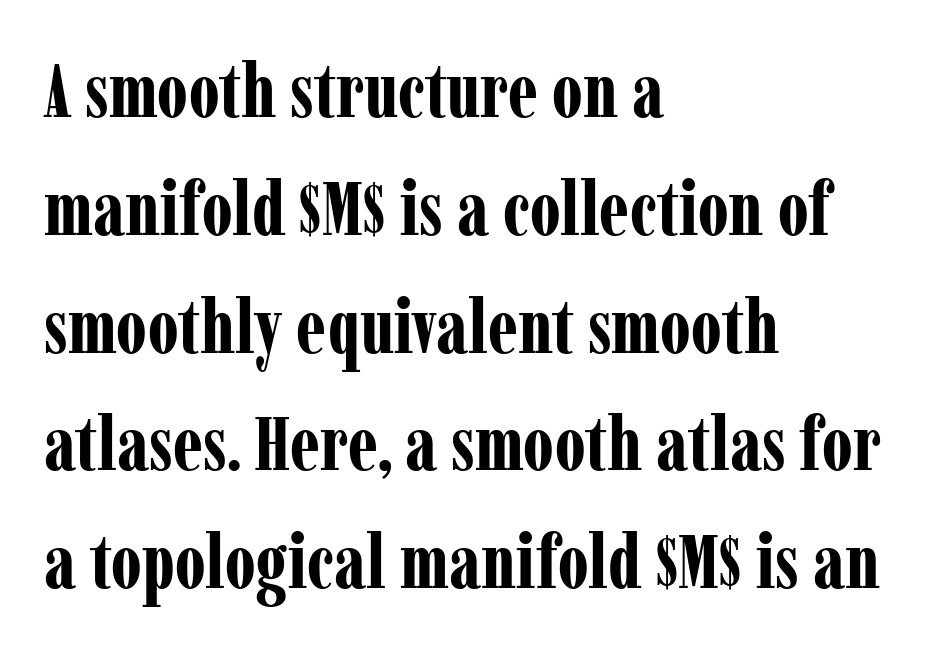
Q: Is the text bold? A: Yes.
Q: Is the text italic (slanted)? A: No, it is upright.
Q: Is the typeface a serif or a sans-serif typeface? A: Serif.
Q: Is the text underlined? A: No.
Q: How is the paragraph aligned? A: Left-aligned.
Q: Is the spacing between letters normal or unusually wide? A: Normal.
Q: Is the spacing between lines tight, normal or loose? A: Normal.
Q: Width (condensed, normal, or wide)? A: Condensed.
Q: Stroke contrast? A: Low.
Q: x-height? A: Medium.
Q: Monospaced? A: No.
